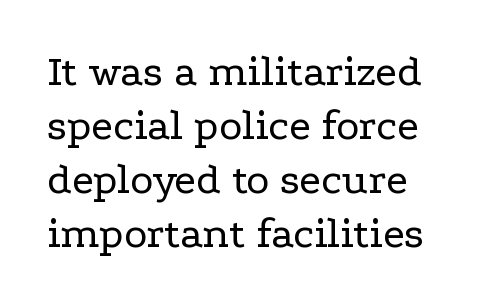
The image shows 44 px regular-weight, wide serif type, upright; set left-aligned, line spacing 1.23x, normal letter spacing, not underlined; low stroke contrast and a medium x-height.
